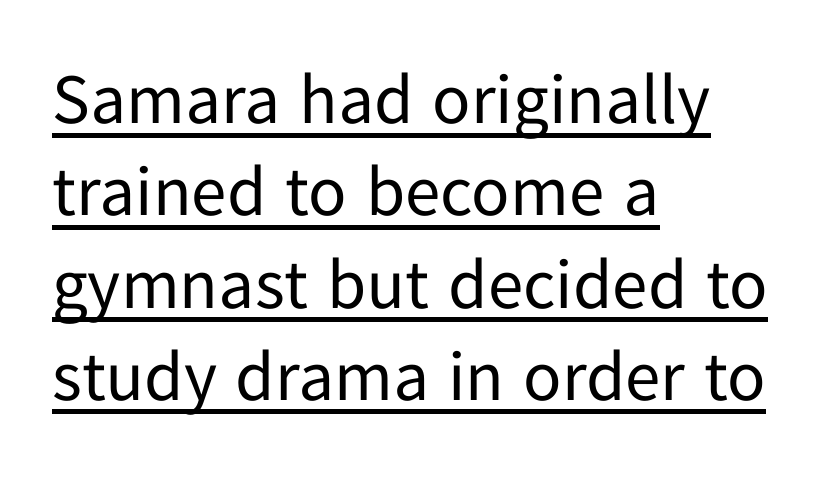
Q: Is the text bold? A: No.
Q: Is the text italic (slanted)? A: No, it is upright.
Q: Is the typeface a serif or a sans-serif typeface? A: Sans-serif.
Q: Is the text underlined? A: Yes.
Q: How is the paragraph aligned? A: Left-aligned.
Q: Is the spacing between letters normal or unusually wide? A: Normal.
Q: Is the spacing between lines tight, normal or loose? A: Normal.
Q: Width (condensed, normal, or wide)? A: Normal.
Q: Stroke contrast? A: Low.
Q: x-height? A: Medium.
Q: Monospaced? A: No.
